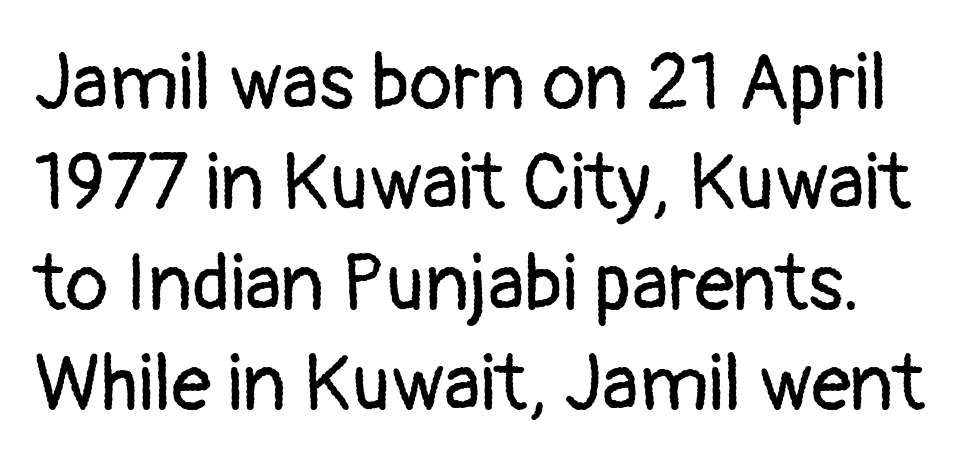
The image shows 79 px regular-weight sans-serif type, upright; set normal line spacing (1.27x), normal letter spacing, not underlined; low stroke contrast and a medium x-height.
